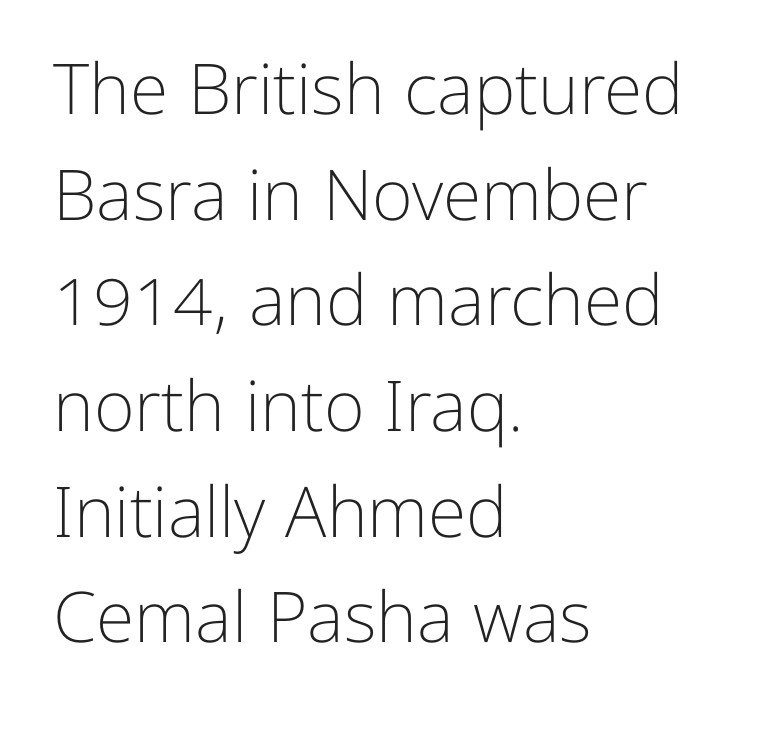
Q: Is the text bold? A: No.
Q: Is the text italic (slanted)? A: No, it is upright.
Q: Is the typeface a serif or a sans-serif typeface? A: Sans-serif.
Q: Is the text underlined? A: No.
Q: How is the paragraph aligned? A: Left-aligned.
Q: Is the spacing between letters normal or unusually wide? A: Normal.
Q: Is the spacing between lines tight, normal or loose? A: Normal.
Q: Width (condensed, normal, or wide)? A: Normal.
Q: Stroke contrast? A: Low.
Q: x-height? A: Medium.
Q: Monospaced? A: No.
